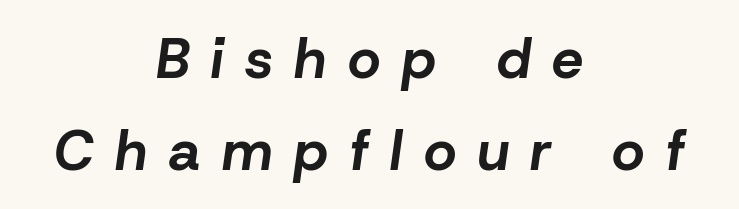
The image shows 56 px bold type, italic (leaning right); set centered, normal line spacing (1.64x), unusually wide letter spacing (+0.39 em), not underlined; low stroke contrast and a medium x-height.
